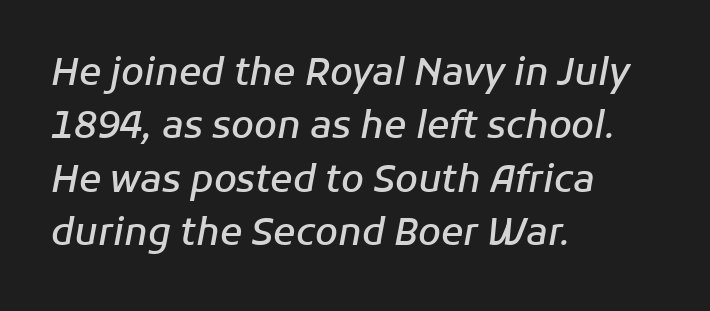
Only glyphs here, with clear space below each row. Note the varied advance widths — an 'i' is clearly narrower than an 'm'. Looking at the ascenders, they clearly lean. Honestly, the letter spacing is just normal — you wouldn't notice it.
